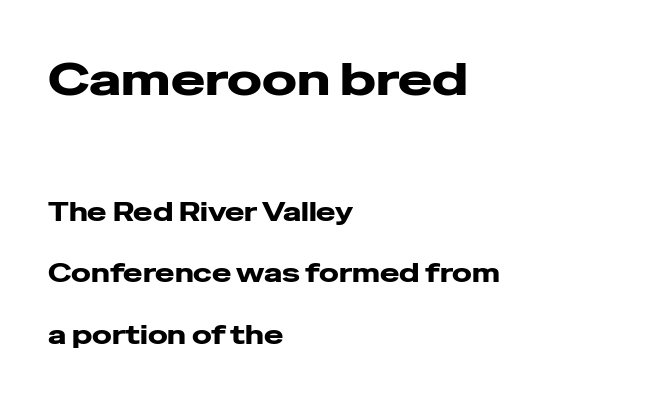
If you drew a ruler down the left edge, every line would touch it. Think of a printed novel: that variable character pitch is what you see here. Chunky letters — that's bold for sure. The passage shown stacks its lines with a broad gap. Does the lettering tilt? It doesn't — this is upright. Letters rest on an invisible, unmarked baseline.
